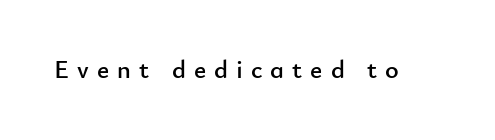
{"italic": "no", "underline": "no", "letter_spacing": "wide", "letter_spacing_em": 0.31, "glyph_px": 26}
